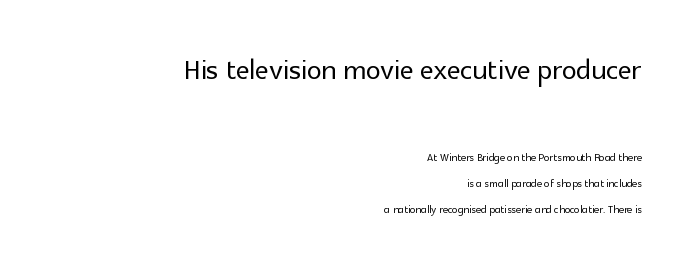
Q: Is the text italic (slanted)? A: No, it is upright.
Q: Is the typeface a serif or a sans-serif typeface? A: Sans-serif.
Q: Is the text underlined? A: No.
Q: How is the paragraph aligned? A: Right-aligned.
Q: Is the spacing between letters normal or unusually wide? A: Normal.
Q: Which block of text is set in a larger size, the first (top) or the second (bottom)? A: The first (top) one.
Q: Width (condensed, normal, or wide)? A: Normal.
Q: x-height? A: Medium.
Q: Monospaced? A: No.
